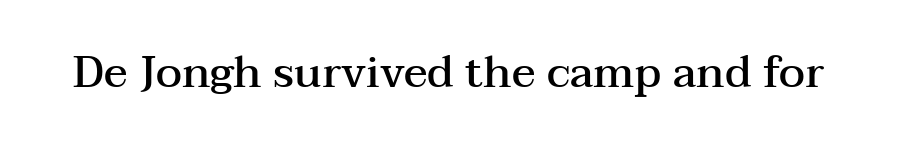
Look at the tracking — it's just the regular setting, nothing added. Look at the bottom of the vertical strokes: they flare into serifs here. Look at the stroke-to-counter ratio: somewhat heavy, a semibold. The rendering uses natural spacing where letterforms have individual widths.
